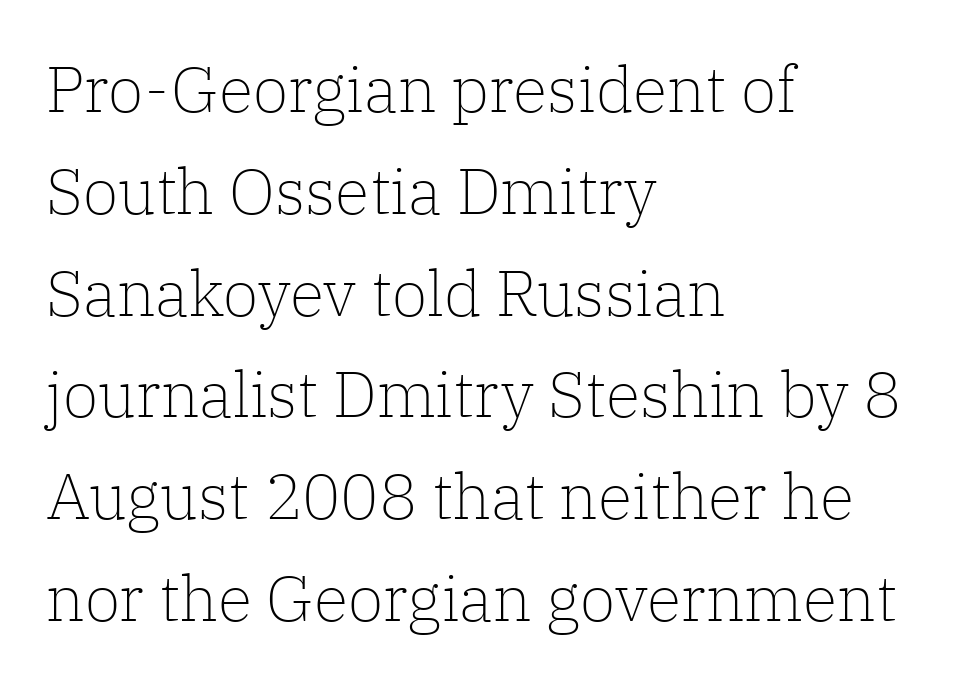
Unbolded letterforms with no extra heft. A typesetter would call this proportional, since set widths differ per character. Horizontally, the lines are justified to the leading edge only. Each letter's strokes conclude with small projecting serifs. Underline: absent.
